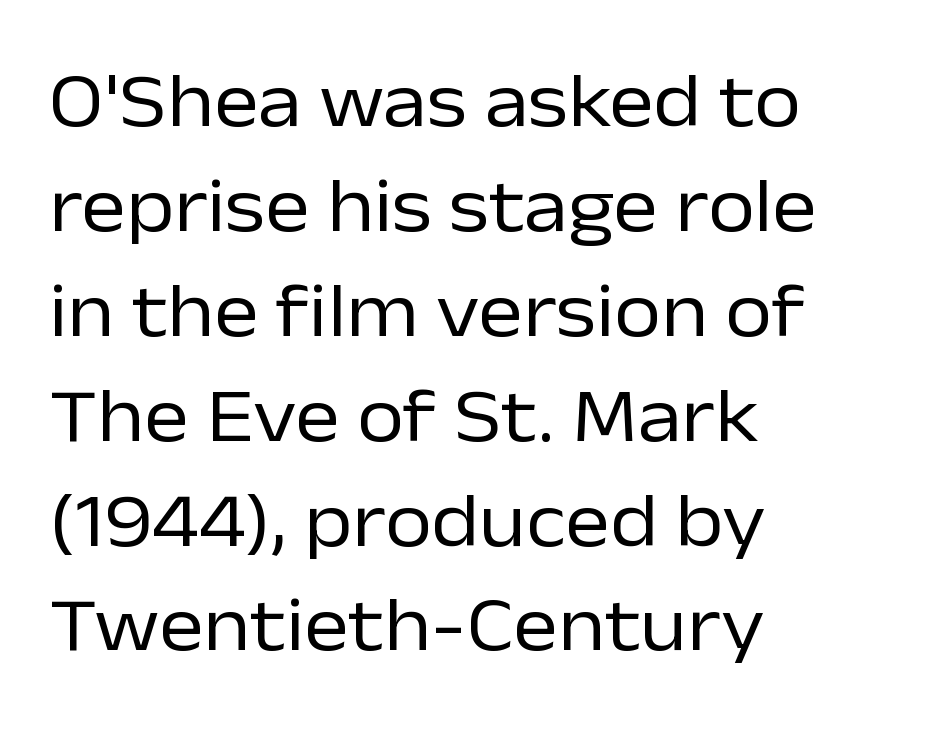
Weight: regular or lighter. This sample uses an upright cut, with every glyph sitting square on the baseline. Compared with typical body copy, the letter spacing here is the same. Rule under the text: the space is simply empty.
